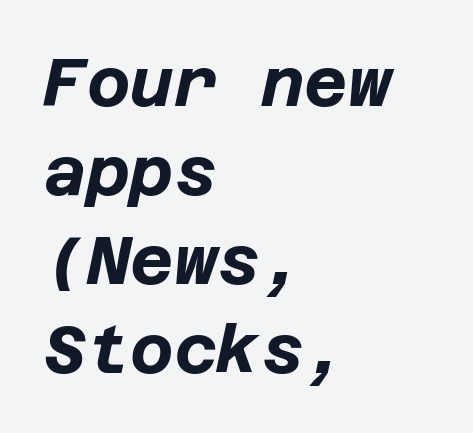
Q: Is the text bold? A: Yes.
Q: Is the text italic (slanted)? A: Yes, it leans right by about 12 degrees.
Q: Is the text underlined? A: No.
Q: How is the paragraph aligned? A: Left-aligned.
Q: Is the spacing between letters normal or unusually wide? A: Normal.
Q: Is the spacing between lines tight, normal or loose? A: Normal.
Q: Width (condensed, normal, or wide)? A: Normal.
Q: Stroke contrast? A: Low.
Q: x-height? A: Large.
